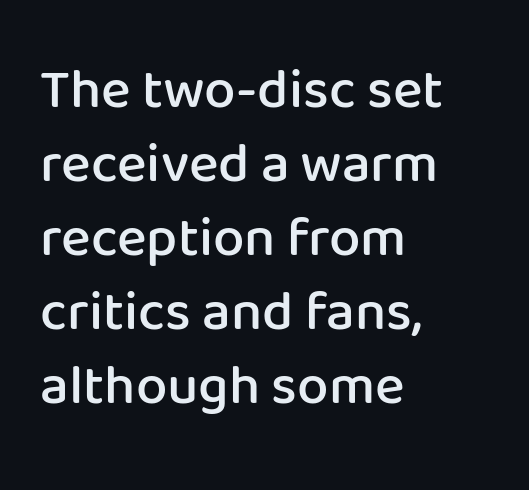
{"serif": "no", "italic": "no", "bold": "semi", "weight": "semibold", "width": "normal", "stroke_contrast": "low", "x_height": "medium", "monospaced": "no", "underline": "no", "align": "left", "line_spacing": "normal", "line_spacing_ratio": 1.32, "letter_spacing": "normal", "letter_spacing_em": 0.0, "glyph_px": 56}
